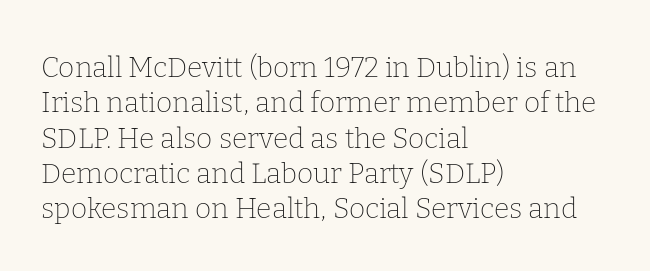
Where is the straight margin? On the left. Beneath every word, the page is bare. A typesetter would call this proportional, since set widths differ per character. Successive baselines arrive at the customary interval. Weight class: somewhere from thin through regular.
